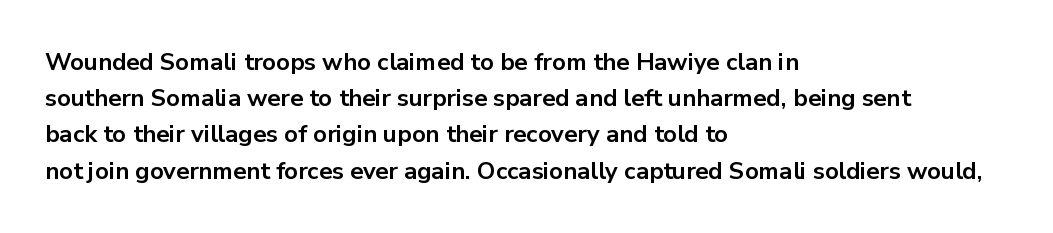
The image shows 24 px bold type, upright; set left-aligned, normal line spacing (1.51x), normal letter spacing, not underlined.
